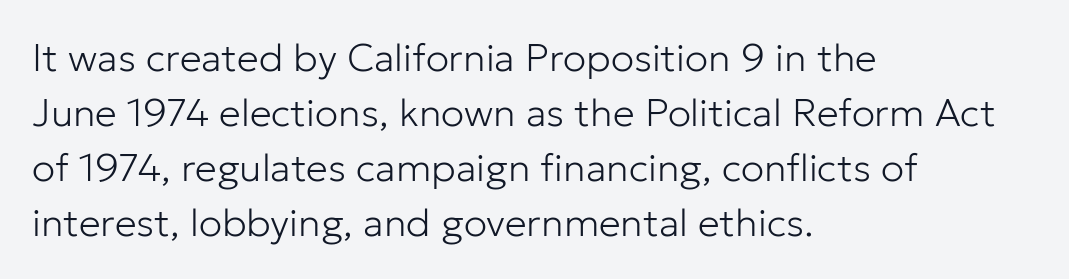
{"serif": "no", "italic": "no", "bold": "no", "weight": "light", "width": "normal", "stroke_contrast": "low", "x_height": "medium", "monospaced": "no", "underline": "no", "align": "left", "line_spacing": "normal", "line_spacing_ratio": 1.41, "letter_spacing": "normal", "letter_spacing_em": 0.0, "glyph_px": 39}
